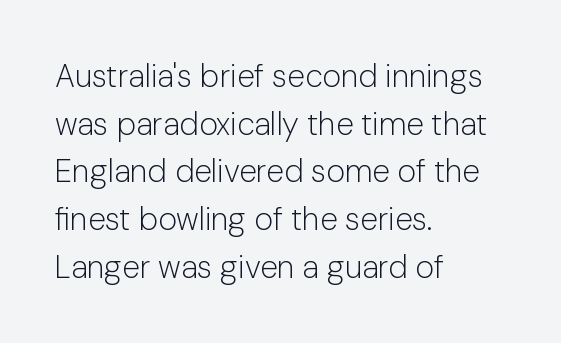
A typesetter would mark this as roman, not italic. One-word summary of the alignment: left. Default kerning and tracking; the words read as compact shapes. Each new line begins a customary step beneath the previous one. Typographically, this falls in the sans-serif category. Here the designer chose a conventional face with non-uniform glyph widths.
